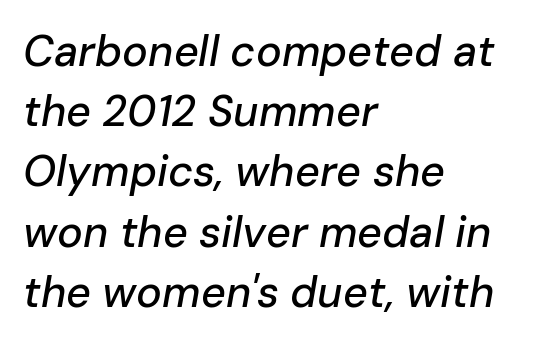
The image shows 43 px text type, italic (leaning right); set left-aligned, normal line spacing (1.4x), normal letter spacing, not underlined; low stroke contrast and a medium x-height.
